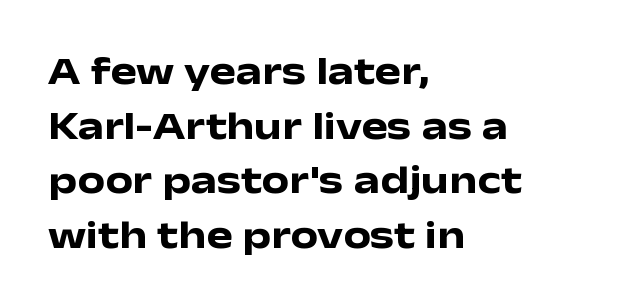
The image shows 39 px heavy, wide sans-serif type, upright; set left-aligned, normal line spacing (1.4x), normal letter spacing, not underlined; low stroke contrast and a medium x-height.
